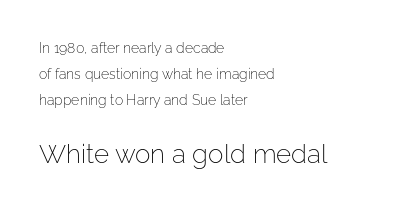
The passage shown is not underscored anywhere. This is not heavy type; no bold has been used. The letters stand upright; this is a roman face. Inter-character spacing is left at the font's built-in metrics. This sample is left-justified, so line endings fall wherever the words run out. Reading top to bottom, the characters get bigger at the block break.
